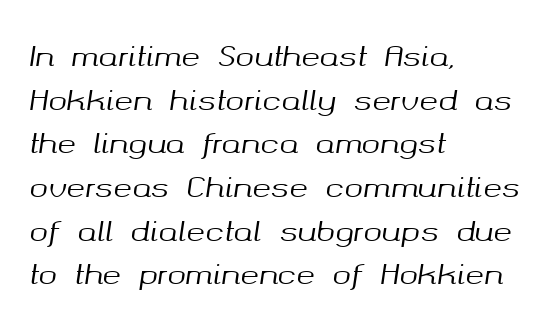
Q: Is the text italic (slanted)? A: Yes, it leans right by about 8 degrees.
Q: Is the text underlined? A: No.
Q: How is the paragraph aligned? A: Left-aligned.
Q: Is the spacing between letters normal or unusually wide? A: Normal.
Q: Is the spacing between lines tight, normal or loose? A: Normal.
Q: Width (condensed, normal, or wide)? A: Normal.
Q: Stroke contrast? A: Medium.
Q: x-height? A: Medium.
Q: Monospaced? A: No.
